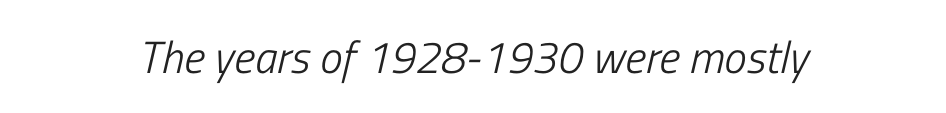
Q: Is the text bold? A: No.
Q: Is the text italic (slanted)? A: Yes, it leans right by about 13 degrees.
Q: Is the text underlined? A: No.
Q: How is the paragraph aligned? A: Centered.
Q: Is the spacing between letters normal or unusually wide? A: Normal.
Q: Width (condensed, normal, or wide)? A: Condensed.
Q: Stroke contrast? A: Low.
Q: x-height? A: Medium.
Q: Monospaced? A: No.
